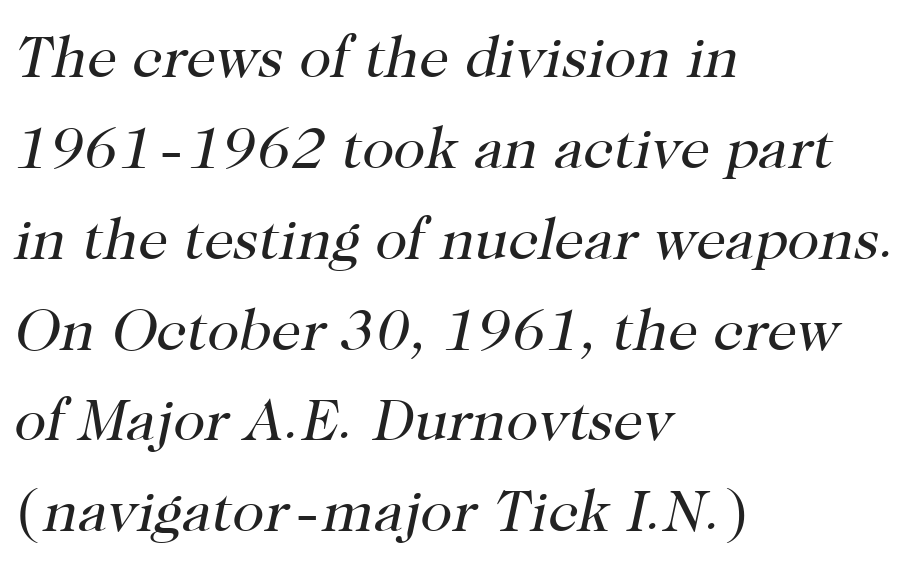
The image shows 59 px regular-weight serif type, italic (leaning right); set left-aligned, normal line spacing (1.54x), normal letter spacing, not underlined; high stroke contrast and a medium x-height.
